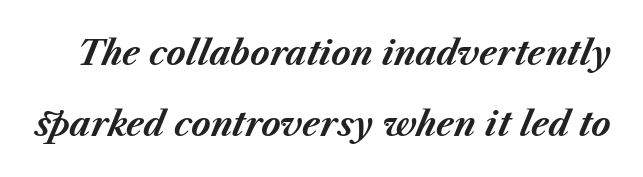
Check under the words: just untouched page. The horizontal fit of the characters is conventional and even. Tall strokes in this sample are angled rather than plumb. The letters are bold, with thick, heavy strokes. Baseline-to-baseline distance is far greater than the letter height.
